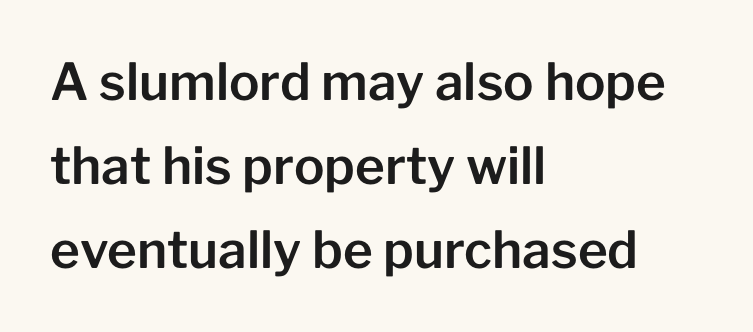
The image shows 51 px sans-serif type, upright; set left-aligned, normal line spacing (1.65x), normal letter spacing, not underlined; low stroke contrast and a medium x-height.
